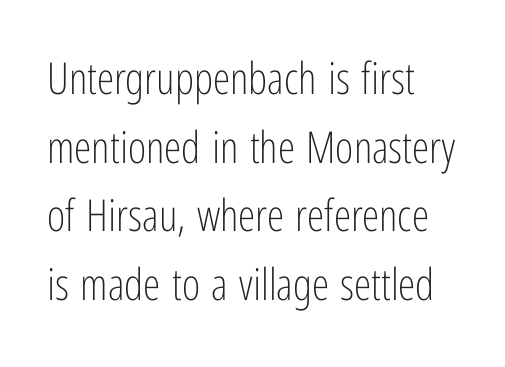
{"serif": "no", "italic": "no", "bold": "no", "weight": "light", "width": "condensed", "stroke_contrast": "low", "x_height": "medium", "monospaced": "no", "underline": "no", "align": "left", "line_spacing": "normal", "line_spacing_ratio": 1.56, "letter_spacing": "normal", "letter_spacing_em": 0.0, "glyph_px": 44}
